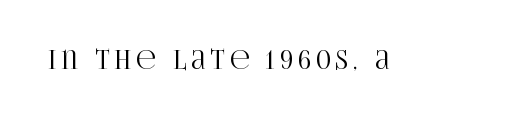
Q: Is the text italic (slanted)? A: No, it is upright.
Q: Is the text underlined? A: No.
Q: Is the spacing between letters normal or unusually wide? A: Unusually wide.
